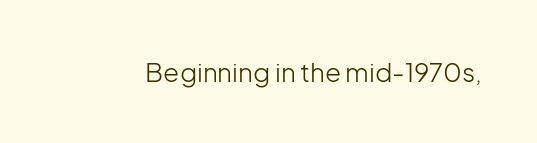
Q: Is the text bold? A: No.
Q: Is the text italic (slanted)? A: No, it is upright.
Q: Is the text underlined? A: No.
Q: Is the spacing between letters normal or unusually wide? A: Normal.
